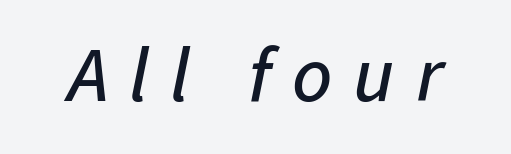
Q: Is the text italic (slanted)? A: Yes, it leans right by about 11 degrees.
Q: Is the text underlined? A: No.
Q: Is the spacing between letters normal or unusually wide? A: Unusually wide.
Q: Width (condensed, normal, or wide)? A: Normal.
Q: Stroke contrast? A: Low.
Q: x-height? A: Medium.
Q: Monospaced? A: No.
